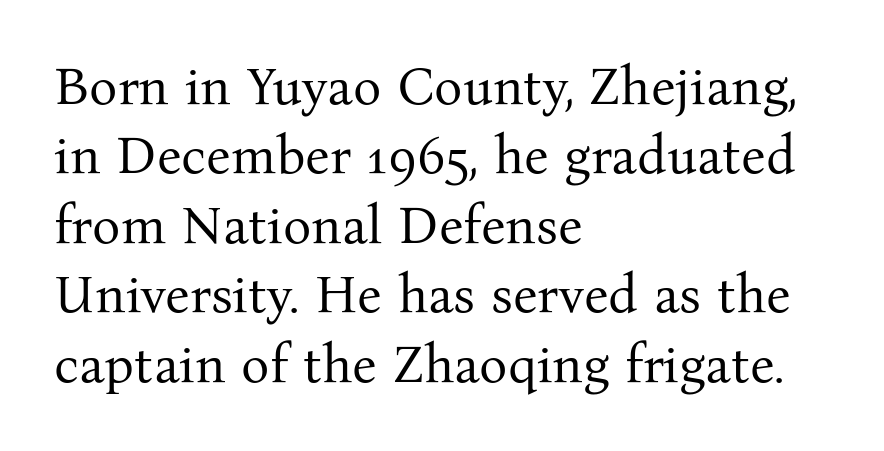
Looks like regular typesetting: each glyph gets only the width it needs. Stroke thickness stays within the range of a standard reading face or lighter. A serif font was chosen for this passage. This is the regular roman posture of the typeface.
